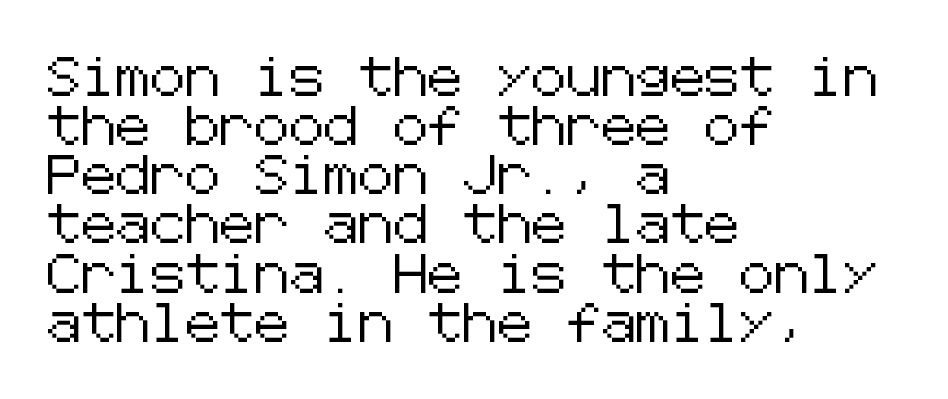
{"serif": "no", "italic": "no", "width": "normal", "stroke_contrast": "low", "x_height": "medium", "underline": "no", "align": "left", "line_spacing": "normal", "line_spacing_ratio": 1.26, "letter_spacing": "normal", "letter_spacing_em": 0.0, "glyph_px": 39}
